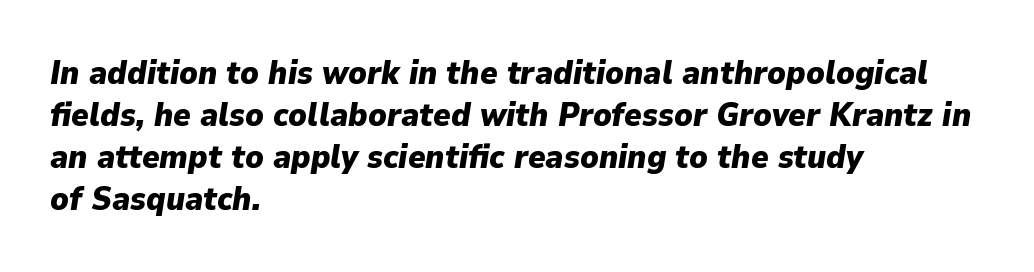
{"italic": "yes", "lean": "right", "slant_degrees": 9, "bold": "yes", "weight": "heavy", "width": "normal", "stroke_contrast": "low", "x_height": "medium", "monospaced": "no", "underline": "no", "align": "left", "line_spacing": "normal", "line_spacing_ratio": 1.27, "letter_spacing": "normal", "letter_spacing_em": 0.0, "glyph_px": 33}
